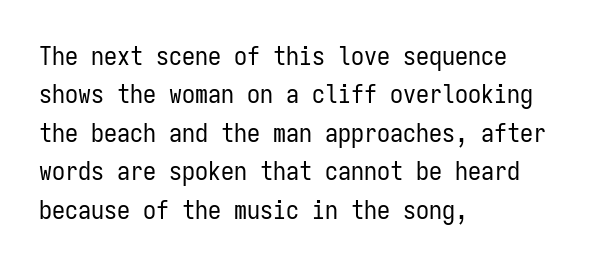
{"italic": "no", "bold": "no", "underline": "no", "align": "left", "line_spacing": "normal", "line_spacing_ratio": 1.48, "letter_spacing": "normal", "letter_spacing_em": 0.0, "glyph_px": 26}
